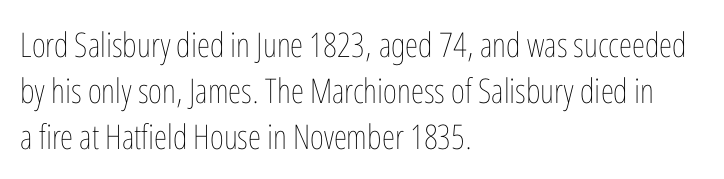
Q: Is the text bold? A: No.
Q: Is the text italic (slanted)? A: No, it is upright.
Q: Is the text underlined? A: No.
Q: How is the paragraph aligned? A: Left-aligned.
Q: Is the spacing between letters normal or unusually wide? A: Normal.
Q: Is the spacing between lines tight, normal or loose? A: Normal.
Q: Width (condensed, normal, or wide)? A: Condensed.
Q: Stroke contrast? A: Low.
Q: x-height? A: Medium.
Q: Monospaced? A: No.
